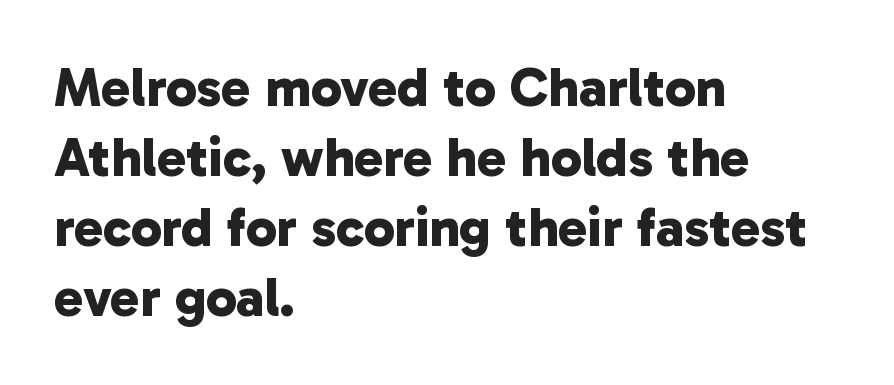
Bare-footed words on every line. The strokes are fattened all the way to bold. The letters carry no serifs — their stems end cleanly without finishing strokes. You could not count columns in this text — the font is proportionally spaced. A student would call this left alignment; a typographer would say flush left, rag right.
